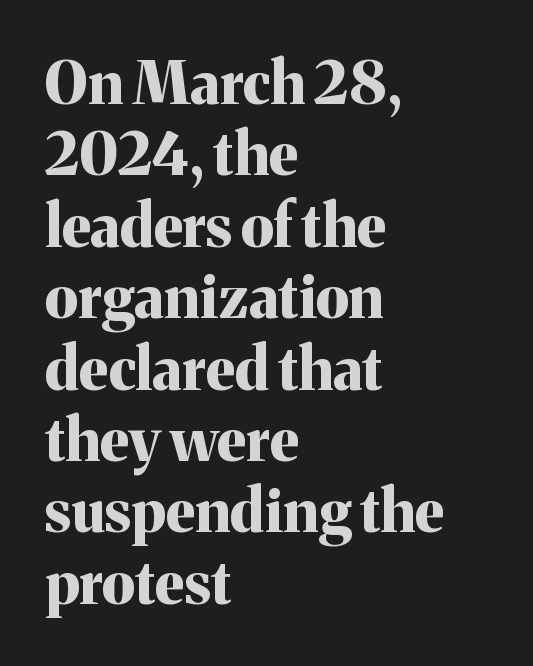
Q: Is the text bold? A: Yes.
Q: Is the text italic (slanted)? A: No, it is upright.
Q: Is the typeface a serif or a sans-serif typeface? A: Serif.
Q: Is the text underlined? A: No.
Q: How is the paragraph aligned? A: Left-aligned.
Q: Is the spacing between letters normal or unusually wide? A: Normal.
Q: Width (condensed, normal, or wide)? A: Normal.
Q: Stroke contrast? A: Medium.
Q: x-height? A: Medium.
Q: Monospaced? A: No.
